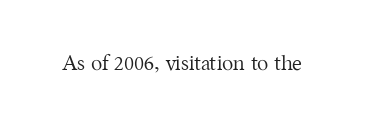
The passage shown is not underscored anywhere. The font's upright variant was chosen for this text. Stems here are at most as thick as an everyday book face. Observe the ordinary spacing: letters are neighbours, not strangers.
